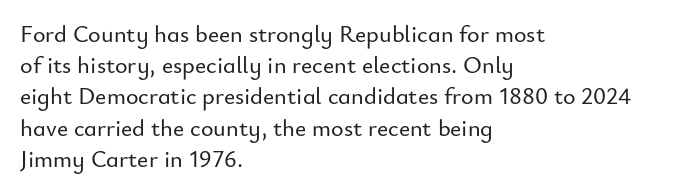
The image shows 24 px text type, upright; set left-aligned, normal line spacing (1.3x), normal letter spacing, not underlined.
